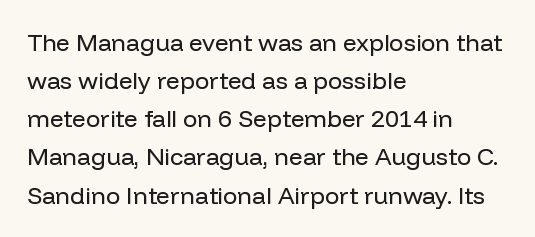
{"italic": "no", "bold": "no", "underline": "no", "align": "left", "line_spacing": "normal", "line_spacing_ratio": 1.59, "letter_spacing": "normal", "letter_spacing_em": 0.0, "glyph_px": 24}
